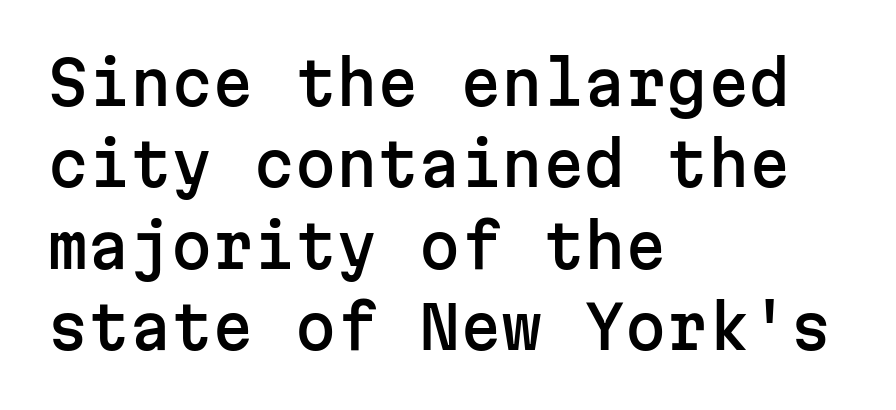
The rendering uses typewriter-style spacing with identical character cells. Baseline-to-baseline distance is the conventional proportion of letter height. Standard letterfit; no display-style spreading of the glyphs. The strip under each line holds only bare page. Classification — sans serif. The typography opts for an upright posture over an oblique one.
